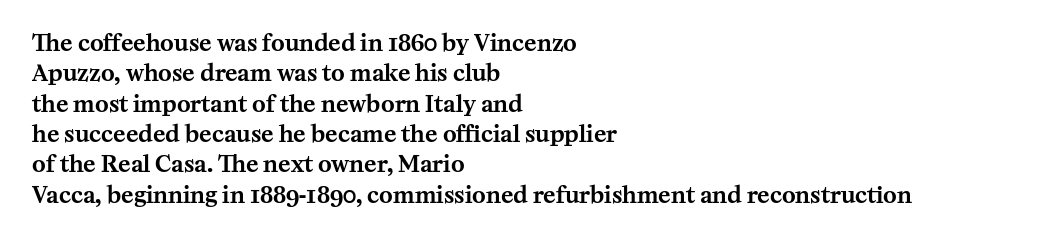
The image shows 23 px text type, upright; set left-aligned, normal line spacing (1.32x), normal letter spacing, not underlined.
